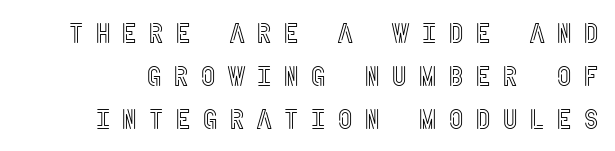
The image shows 28 px condensed type, upright; set normal line spacing (1.53x), unusually wide letter spacing (+0.38 em), not underlined; a large x-height.
